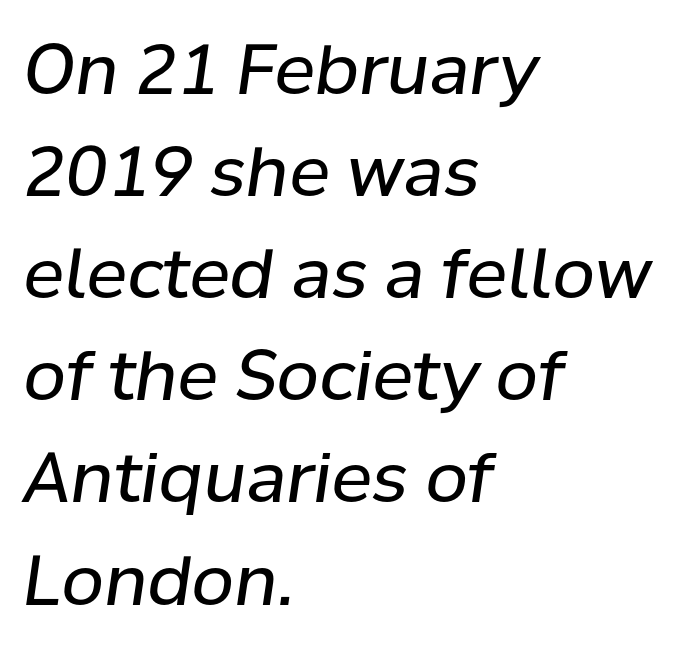
The setting favours the left margin, as ordinary paragraphs usually do. A normal amount of white space separates one row of letters from the next. The line texture is even and compact thanks to regular tracking. The font's italic variant was chosen for this text.
